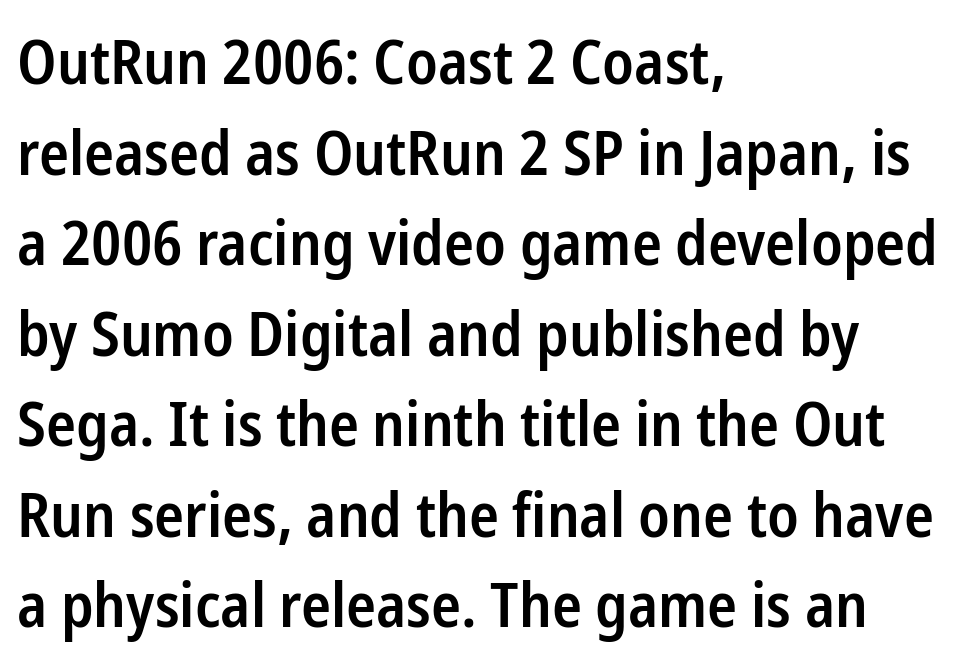
A typesetter would call this proportional, since set widths differ per character. The face used here is a sans, in the tradition of grotesques and geometrics. The line-height multiplier appears to be the usual default. The rendering anchors every line to the left-hand side. The font's upright variant was chosen for this text.
